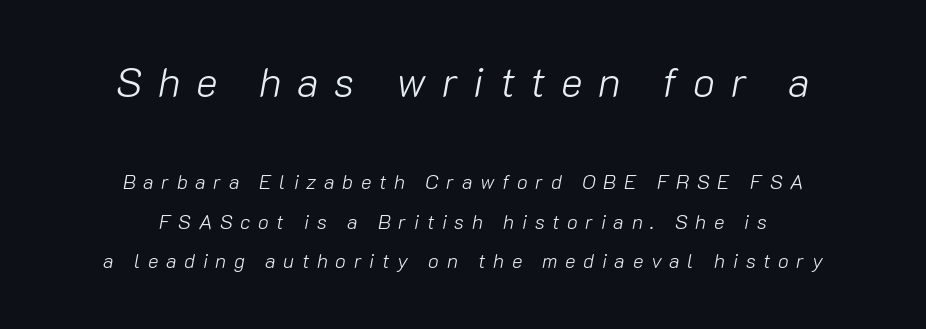
Q: Is the text bold? A: No.
Q: Is the text italic (slanted)? A: Yes, it leans right by about 10 degrees.
Q: Is the text underlined? A: No.
Q: How is the paragraph aligned? A: Centered.
Q: Is the spacing between letters normal or unusually wide? A: Unusually wide.
Q: Is the spacing between lines tight, normal or loose? A: Loose.
Q: Which block of text is set in a larger size, the first (top) or the second (bottom)? A: The first (top) one.
Q: Width (condensed, normal, or wide)? A: Normal.
Q: Stroke contrast? A: Low.
Q: x-height? A: Medium.
Q: Monospaced? A: No.
